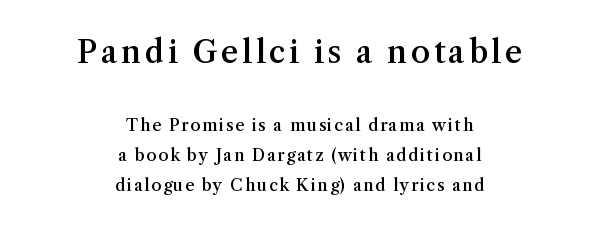
{"serif": "yes", "italic": "no", "bold": "semi", "weight": "semibold", "width": "normal", "stroke_contrast": "medium", "x_height": "medium", "monospaced": "no", "underline": "no", "align": "center", "line_spacing_ratio": 1.88, "larger_block": "first", "size_ratio": 1.94, "glyph_px": 31}
